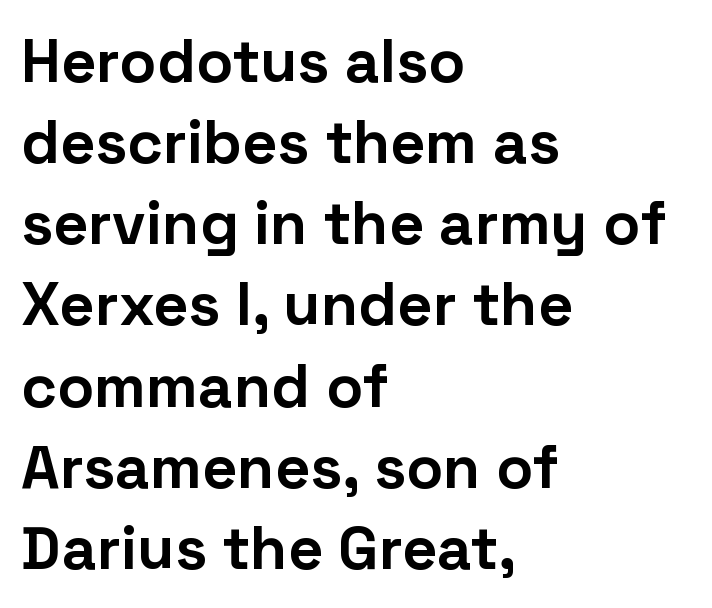
Letters rest on an invisible, unmarked baseline. Here the designer chose a conventional face with non-uniform glyph widths. Alignment: flush left. The sample has been set heavy, in full bold. Serif or sans? Sans — the stroke terminals are bare. Vertical spacing — default.
